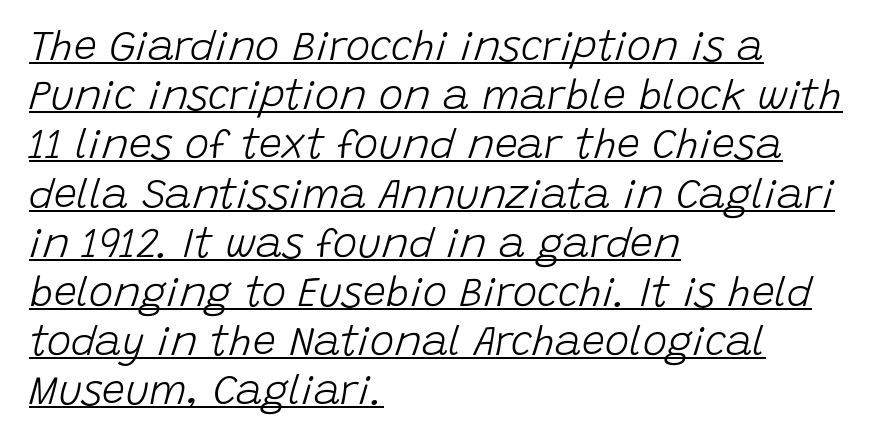
This sample is left-justified, so line endings fall wherever the words run out. Is the stroke heavy? The answer is a plain regular-or-lighter. A typographer would call this underscored text. The tracking reads as untouched default to a designer's eye.
